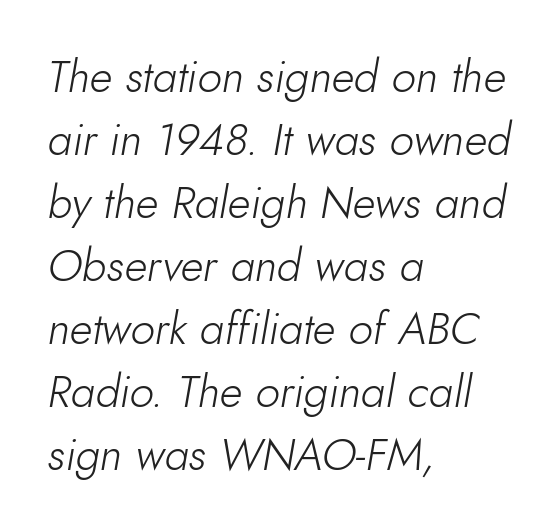
Q: Is the text bold? A: No.
Q: Is the text italic (slanted)? A: Yes, it leans right by about 10 degrees.
Q: Is the text underlined? A: No.
Q: How is the paragraph aligned? A: Left-aligned.
Q: Is the spacing between letters normal or unusually wide? A: Normal.
Q: Is the spacing between lines tight, normal or loose? A: Normal.
Q: Width (condensed, normal, or wide)? A: Normal.
Q: Stroke contrast? A: Low.
Q: x-height? A: Small.
Q: Monospaced? A: No.
